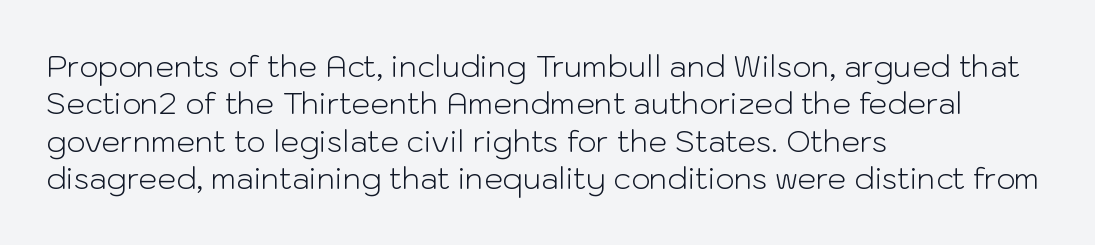
{"serif": "no", "italic": "no", "bold": "no", "weight": "light", "width": "normal", "stroke_contrast": "low", "x_height": "medium", "monospaced": "no", "underline": "no", "align": "left", "line_spacing": "normal", "line_spacing_ratio": 1.25, "letter_spacing": "normal", "letter_spacing_em": 0.0, "glyph_px": 30}
